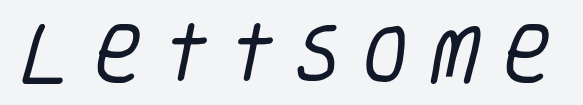
Compared with typical body copy, the letter spacing here is much looser. Here the designer chose a conventional face with non-uniform glyph widths. The font sits on the lighter half of the weight spectrum, regular included. These lines are composed in type without serifs. Type without underlining.
